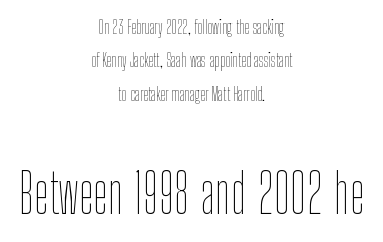
The image shows 54 px thin, condensed type, upright; set centered, line spacing 1.86x, normal letter spacing, not underlined; the second (bottom) block is 3.0x larger; low stroke contrast and a medium x-height.
